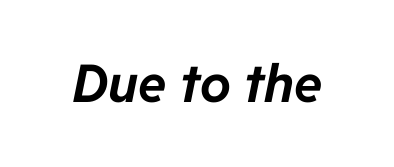
{"italic": "yes", "lean": "right", "slant_degrees": 11, "bold": "yes", "weight": "bold", "width": "normal", "stroke_contrast": "low", "x_height": "medium", "monospaced": "no", "underline": "no", "letter_spacing": "normal", "letter_spacing_em": 0.0, "glyph_px": 52}
